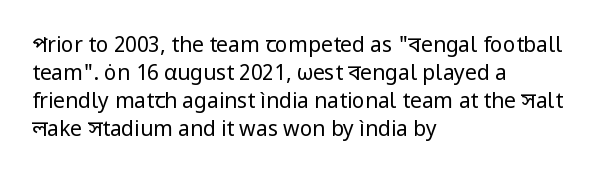
The image shows 21 px text type, upright; set left-aligned, normal line spacing (1.34x), normal letter spacing, not underlined.
